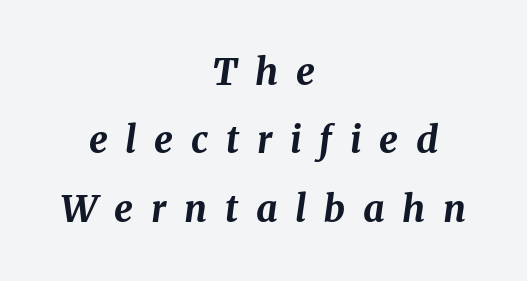
{"italic": "yes", "lean": "right", "slant_degrees": 8, "bold": "yes", "weight": "bold", "width": "normal", "stroke_contrast": "medium", "x_height": "medium", "monospaced": "no", "underline": "no", "align": "center", "line_spacing_ratio": 1.85, "letter_spacing": "wide", "letter_spacing_em": 0.48, "glyph_px": 37}
